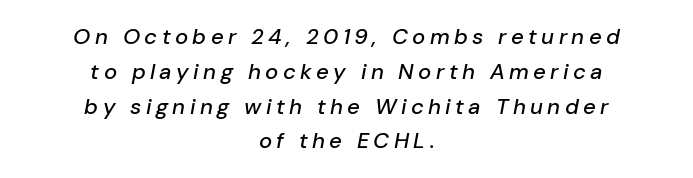
The image shows 22 px text type, italic (leaning right); set centered, normal line spacing (1.58x), unusually wide letter spacing (+0.2 em), not underlined.
